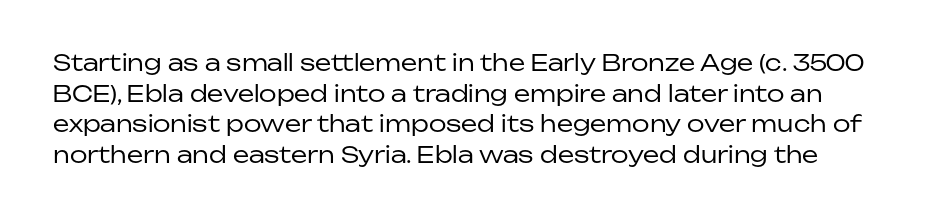
The image shows 23 px text type, upright; set normal line spacing (1.33x), normal letter spacing, not underlined.
